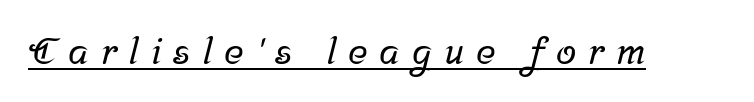
The image shows 37 px text type; set unusually wide letter spacing (+0.32 em), underlined; low stroke contrast and a medium x-height.
